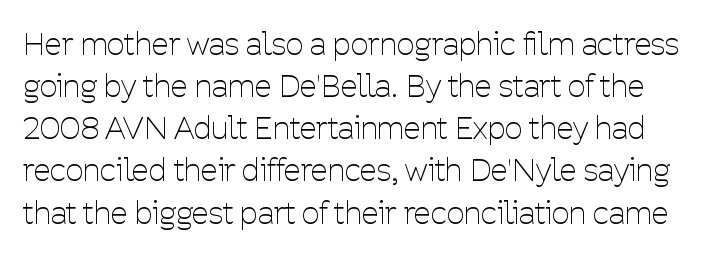
Q: Is the text bold? A: No.
Q: Is the text italic (slanted)? A: No, it is upright.
Q: Is the typeface a serif or a sans-serif typeface? A: Sans-serif.
Q: Is the text underlined? A: No.
Q: Is the spacing between letters normal or unusually wide? A: Normal.
Q: Is the spacing between lines tight, normal or loose? A: Normal.
Q: Width (condensed, normal, or wide)? A: Condensed.
Q: Stroke contrast? A: Low.
Q: x-height? A: Medium.
Q: Monospaced? A: No.
